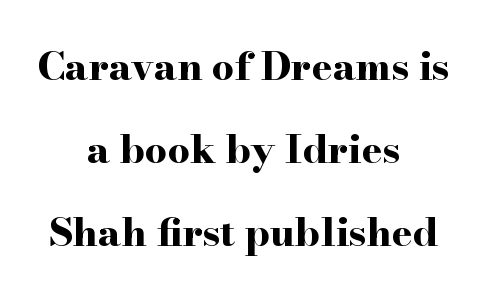
{"serif": "yes", "italic": "no", "bold": "yes", "weight": "bold", "width": "wide", "stroke_contrast": "high", "x_height": "small", "monospaced": "no", "underline": "no", "align": "center", "line_spacing": "loose", "line_spacing_ratio": 2.13, "letter_spacing": "normal", "letter_spacing_em": 0.0, "glyph_px": 39}
